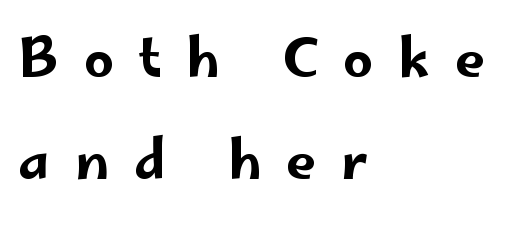
Q: Is the text italic (slanted)? A: No, it is upright.
Q: Is the typeface a serif or a sans-serif typeface? A: Sans-serif.
Q: Is the text underlined? A: No.
Q: How is the paragraph aligned? A: Left-aligned.
Q: Is the spacing between letters normal or unusually wide? A: Unusually wide.
Q: Is the spacing between lines tight, normal or loose? A: Loose.
Q: Width (condensed, normal, or wide)? A: Wide.
Q: Stroke contrast? A: Low.
Q: x-height? A: Small.
Q: Monospaced? A: No.
